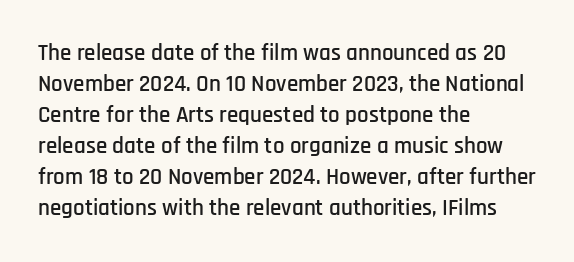
Q: Is the text italic (slanted)? A: No, it is upright.
Q: Is the text underlined? A: No.
Q: How is the paragraph aligned? A: Left-aligned.
Q: Is the spacing between letters normal or unusually wide? A: Normal.
Q: Is the spacing between lines tight, normal or loose? A: Normal.
